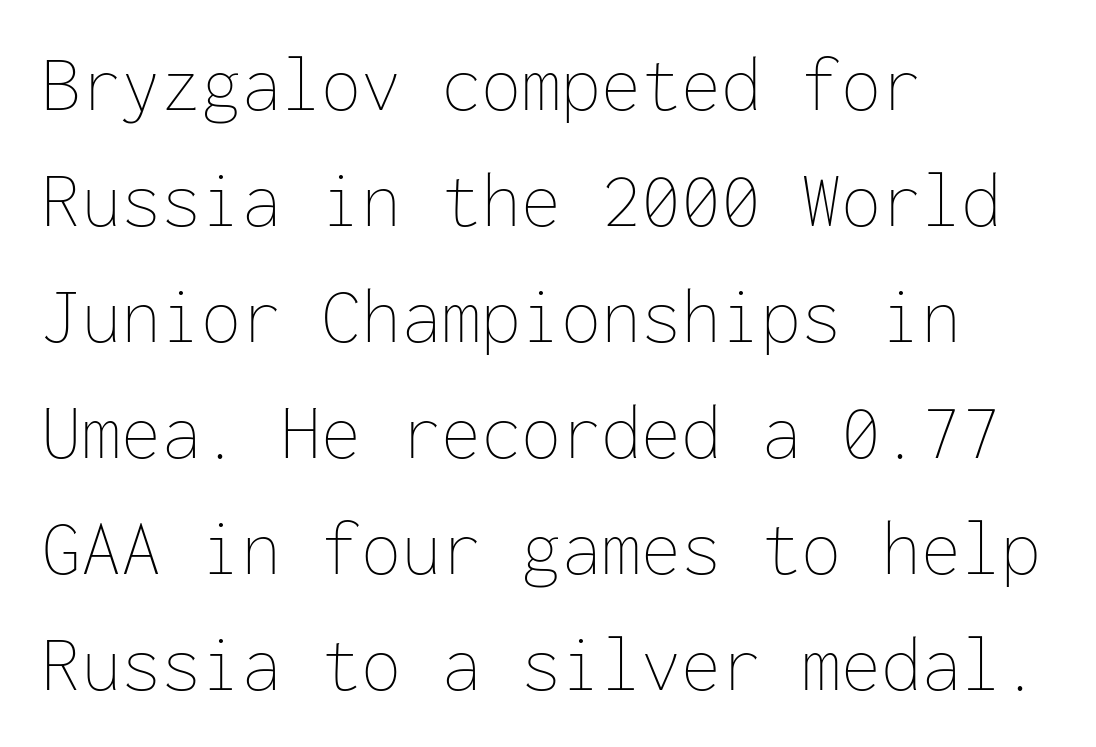
The image shows 80 px thin type, upright, monospaced; set left-aligned, normal line spacing (1.45x), normal letter spacing, not underlined; low stroke contrast and a medium x-height.
